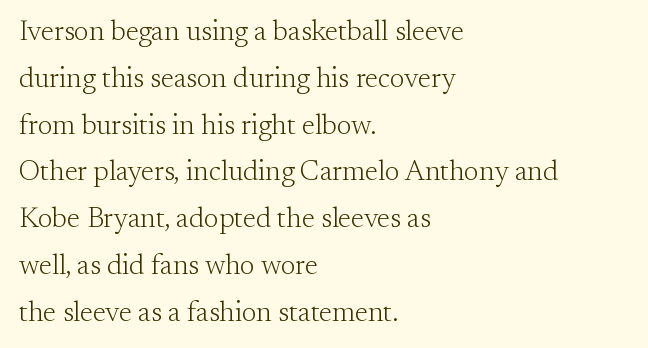
Q: Is the text bold? A: No.
Q: Is the text italic (slanted)? A: No, it is upright.
Q: Is the typeface a serif or a sans-serif typeface? A: Serif.
Q: Is the text underlined? A: No.
Q: How is the paragraph aligned? A: Left-aligned.
Q: Is the spacing between letters normal or unusually wide? A: Normal.
Q: Is the spacing between lines tight, normal or loose? A: Normal.
Q: Width (condensed, normal, or wide)? A: Normal.
Q: Stroke contrast? A: Medium.
Q: x-height? A: Small.
Q: Monospaced? A: No.
